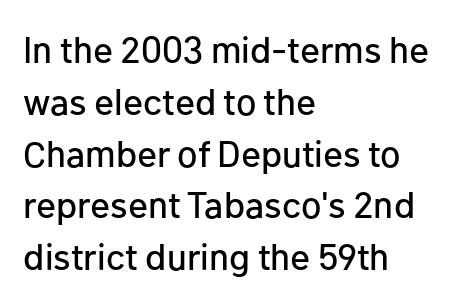
{"serif": "no", "italic": "no", "width": "normal", "stroke_contrast": "low", "x_height": "medium", "monospaced": "no", "underline": "no", "align": "left", "line_spacing": "normal", "line_spacing_ratio": 1.4, "letter_spacing": "normal", "letter_spacing_em": 0.0, "glyph_px": 37}
